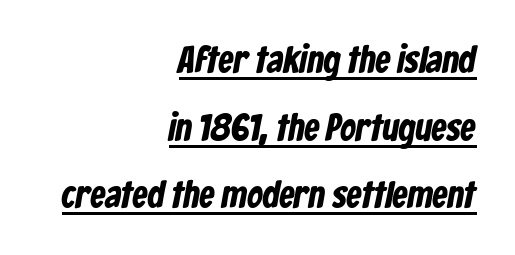
The text block is weighted toward the right margin, trailing off unevenly leftward. Varying glyph widths throughout — classic text-font behaviour. Like a heading marked for emphasis, these lines bear an underscore. Regarding serifs, this sample does without them. The passage shown has conventional tracking throughout.
